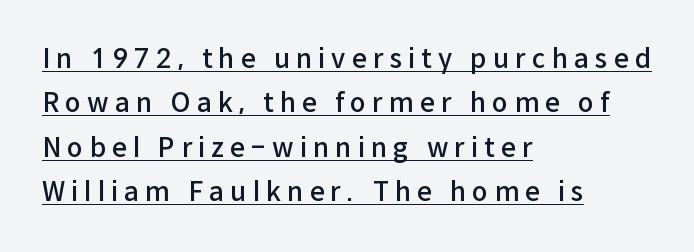
{"italic": "no", "bold": "semi", "underline": "yes", "align": "left", "line_spacing_ratio": 1.71, "letter_spacing": "wide", "letter_spacing_em": 0.24, "glyph_px": 26}
